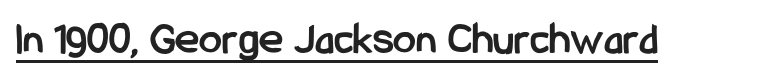
The glyphs in this specimen are sans serif. Do the letters lean? They stand straight. Spacing between characters is what you'd get straight out of the box. Compared with undecorated copy, this sample adds a rule below the words. Varying glyph widths throughout — classic text-font behaviour.
